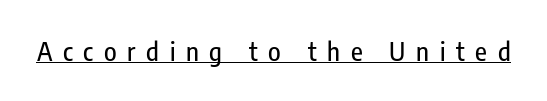
The tracking reads as deliberately expanded to a designer's eye. Ordinary non-slanted type is in use. The string is rendered with underlining switched on.
